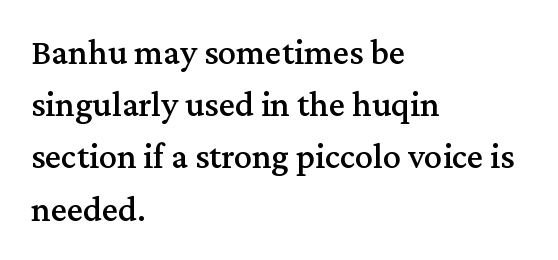
The image shows 36 px serif type, upright; set left-aligned, normal line spacing (1.45x), normal letter spacing, not underlined; medium stroke contrast and a medium x-height.
